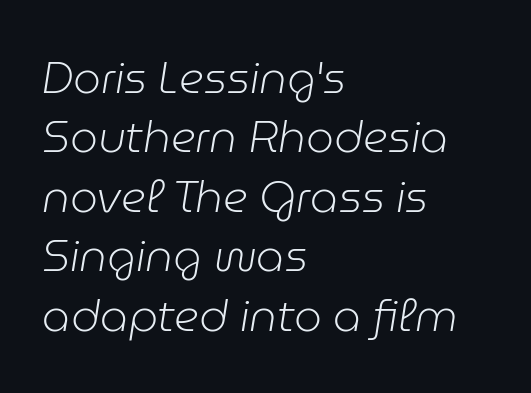
{"italic": "yes", "lean": "right", "slant_degrees": 9, "bold": "no", "weight": "light", "width": "normal", "stroke_contrast": "low", "x_height": "medium", "monospaced": "no", "underline": "no", "align": "left", "line_spacing": "normal", "line_spacing_ratio": 1.35, "letter_spacing": "normal", "letter_spacing_em": 0.0, "glyph_px": 44}
